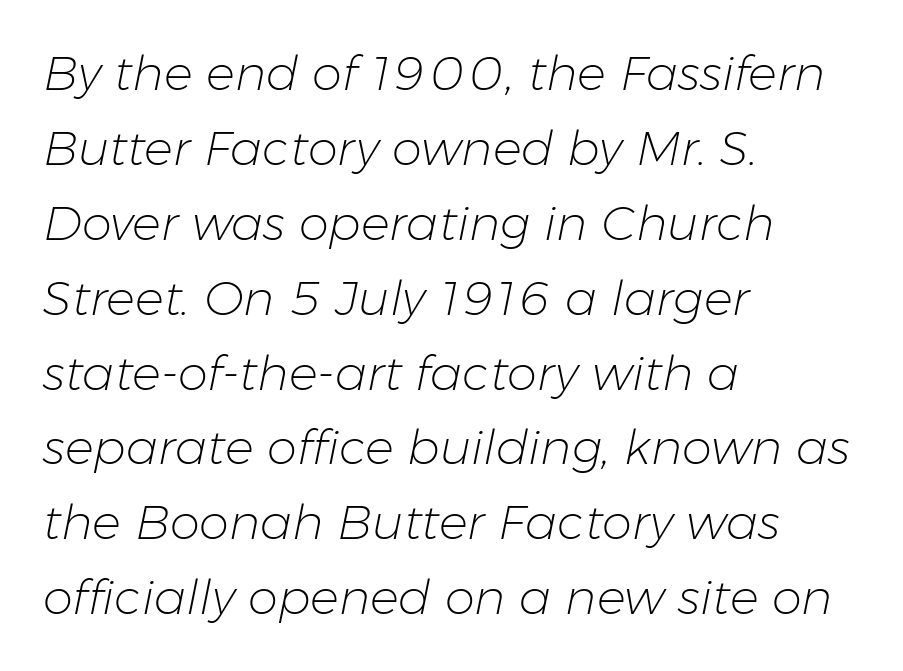
Q: Is the text bold? A: No.
Q: Is the text italic (slanted)? A: Yes, it leans right by about 11 degrees.
Q: Is the text underlined? A: No.
Q: How is the paragraph aligned? A: Left-aligned.
Q: Is the spacing between letters normal or unusually wide? A: Normal.
Q: Is the spacing between lines tight, normal or loose? A: Normal.
Q: Width (condensed, normal, or wide)? A: Normal.
Q: Stroke contrast? A: Low.
Q: x-height? A: Medium.
Q: Monospaced? A: No.
